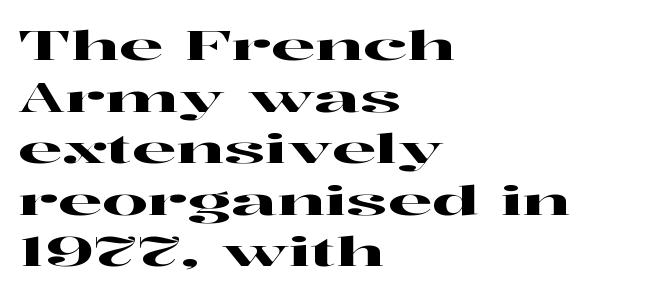
The image shows 40 px wide serif type, upright; set left-aligned, normal line spacing (1.29x), normal letter spacing, not underlined; high stroke contrast and a medium x-height.
